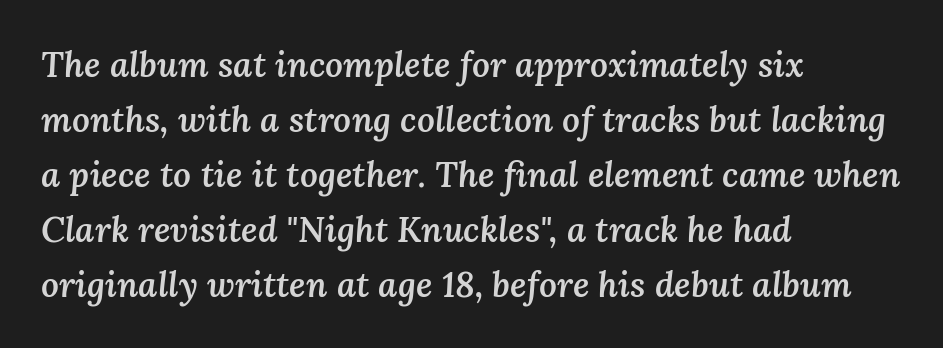
The image shows 35 px semibold type, italic (leaning right); set left-aligned, normal line spacing (1.57x), normal letter spacing, not underlined; medium stroke contrast and a medium x-height.
